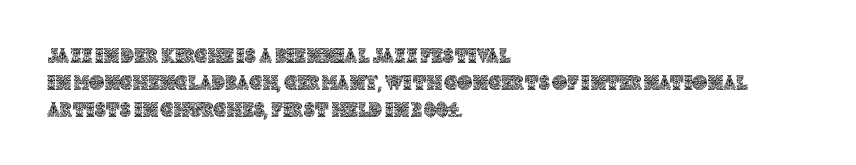
{"italic": "no", "underline": "no", "align": "left", "line_spacing": "normal", "line_spacing_ratio": 1.29, "letter_spacing": "normal", "letter_spacing_em": 0.0, "glyph_px": 21}
